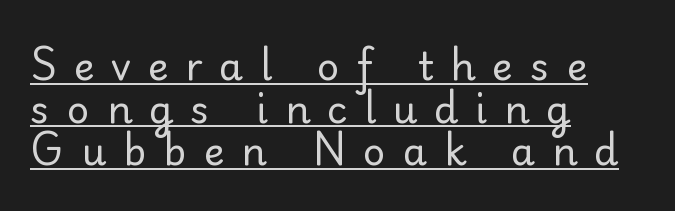
Compared with undecorated copy, this sample adds a rule below the words. A light-to-regular cut is what we see here. Note: serifs present on the glyphs. The leading is snug, giving the passage a crowded texture. Horizontally, the lines are justified to the leading edge only. Here the glyphs are tracked loosely, breaking word shapes into spaced letters.
